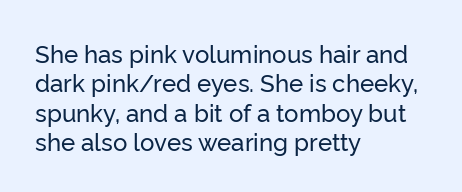
Q: Is the text italic (slanted)? A: No, it is upright.
Q: Is the text underlined? A: No.
Q: How is the paragraph aligned? A: Left-aligned.
Q: Is the spacing between letters normal or unusually wide? A: Normal.
